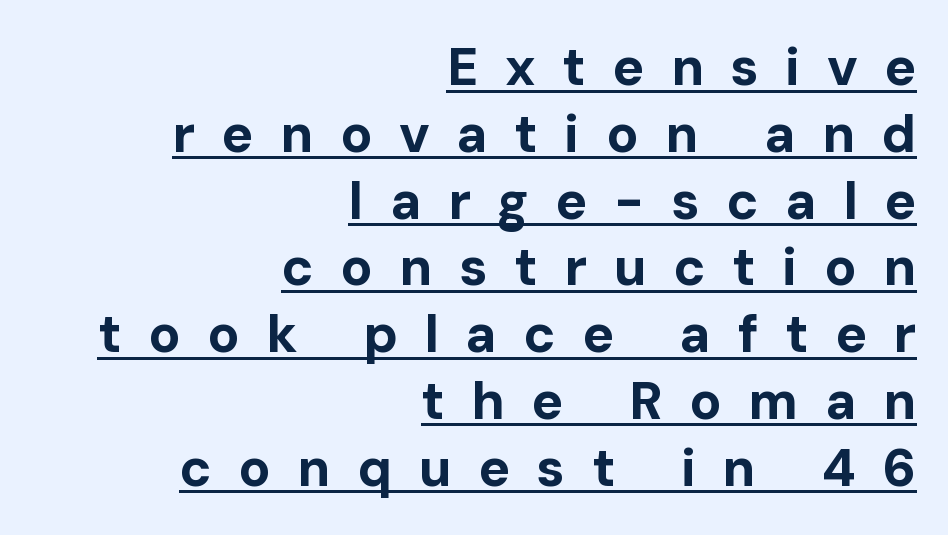
Q: Is the text bold? A: Yes.
Q: Is the text italic (slanted)? A: No, it is upright.
Q: Is the typeface a serif or a sans-serif typeface? A: Sans-serif.
Q: Is the text underlined? A: Yes.
Q: How is the paragraph aligned? A: Right-aligned.
Q: Is the spacing between letters normal or unusually wide? A: Unusually wide.
Q: Is the spacing between lines tight, normal or loose? A: Normal.
Q: Width (condensed, normal, or wide)? A: Normal.
Q: Stroke contrast? A: Low.
Q: x-height? A: Medium.
Q: Monospaced? A: No.
